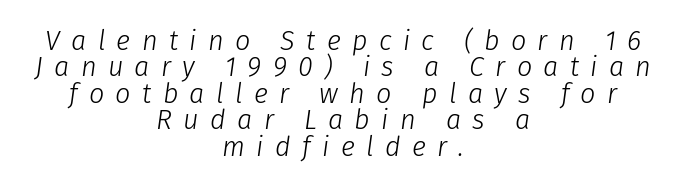
Q: Is the text bold? A: No.
Q: Is the text italic (slanted)? A: Yes, it leans right by about 8 degrees.
Q: Is the text underlined? A: No.
Q: How is the paragraph aligned? A: Centered.
Q: Is the spacing between letters normal or unusually wide? A: Unusually wide.
Q: Is the spacing between lines tight, normal or loose? A: Tight.
